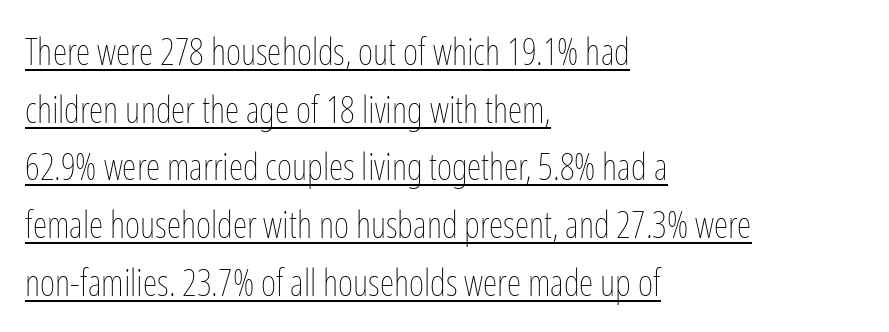
Q: Is the text bold? A: No.
Q: Is the text italic (slanted)? A: No, it is upright.
Q: Is the text underlined? A: Yes.
Q: How is the paragraph aligned? A: Left-aligned.
Q: Is the spacing between letters normal or unusually wide? A: Normal.
Q: Is the spacing between lines tight, normal or loose? A: Normal.
Q: Width (condensed, normal, or wide)? A: Condensed.
Q: Stroke contrast? A: Low.
Q: x-height? A: Medium.
Q: Monospaced? A: No.
